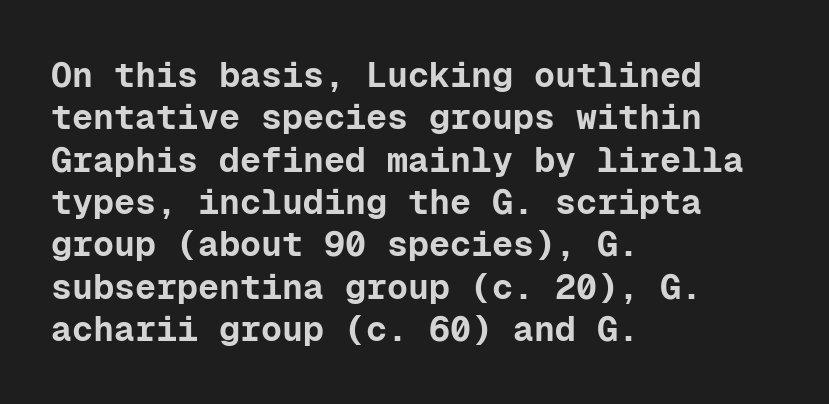
The image shows 35 px bold sans-serif type, upright, monospaced; set left-aligned, line spacing 1.21x, normal letter spacing, not underlined; low stroke contrast and a medium x-height.
